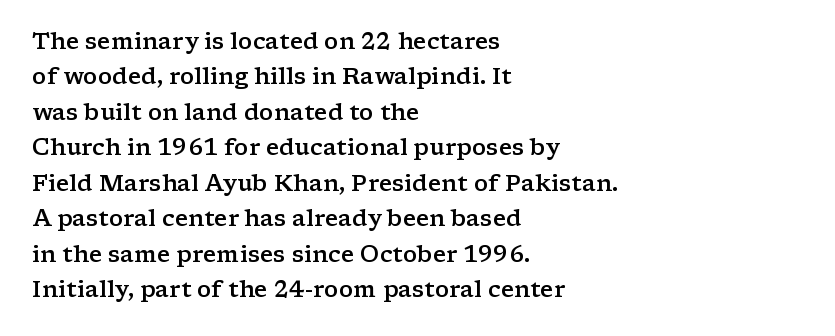
Q: Is the text bold? A: Semi-bold.
Q: Is the text italic (slanted)? A: No, it is upright.
Q: Is the text underlined? A: No.
Q: How is the paragraph aligned? A: Left-aligned.
Q: Is the spacing between letters normal or unusually wide? A: Normal.
Q: Is the spacing between lines tight, normal or loose? A: Normal.
